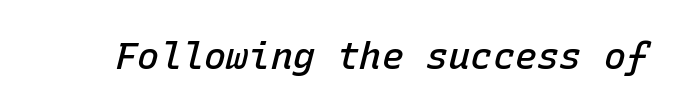
Q: Is the text bold? A: Semi-bold.
Q: Is the text italic (slanted)? A: Yes, it leans right by about 15 degrees.
Q: Is the text underlined? A: No.
Q: Is the spacing between letters normal or unusually wide? A: Normal.
Q: Width (condensed, normal, or wide)? A: Normal.
Q: Stroke contrast? A: Low.
Q: x-height? A: Medium.
Q: Monospaced? A: Yes.
